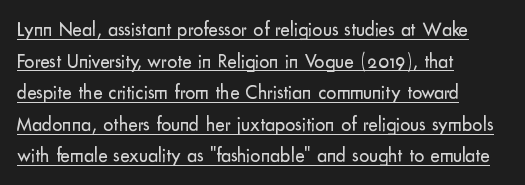
The letters stand upright; this is a roman face. No heavy texture on the line: the type isn't bold. In terms of leading, this rendering sits right in the middle. In CSS terms this would be text-align: left. How are the letters spaced? Ordinarily, with no added tracking. The glyphs are accompanied by a horizontal stroke just below them.
